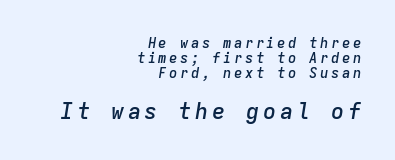
The image shows 22 px text type, italic (leaning right); set right-aligned, tight line spacing (1.07x), not underlined; the second (bottom) block is 1.57x larger.
